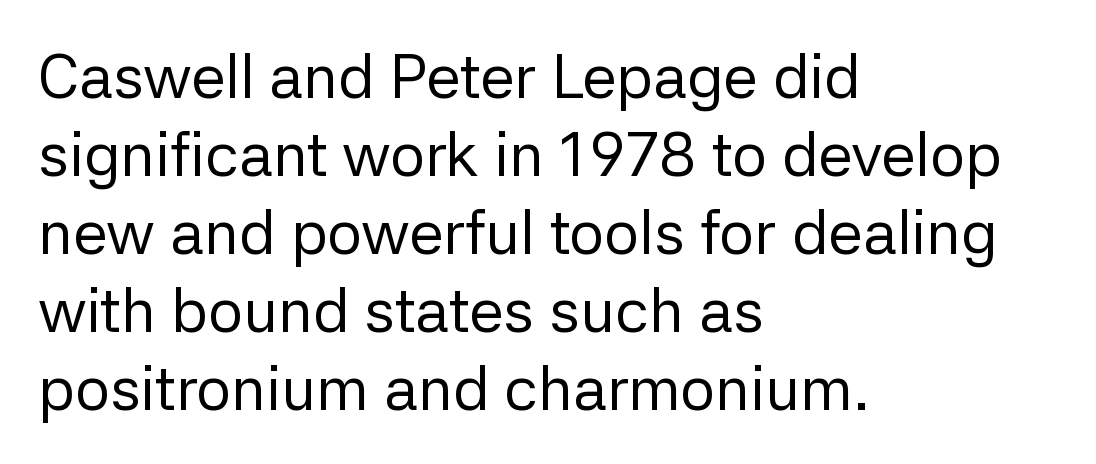
The image shows 62 px regular-weight sans-serif type, upright; set left-aligned, normal line spacing (1.26x), normal letter spacing, not underlined; low stroke contrast and a medium x-height.
